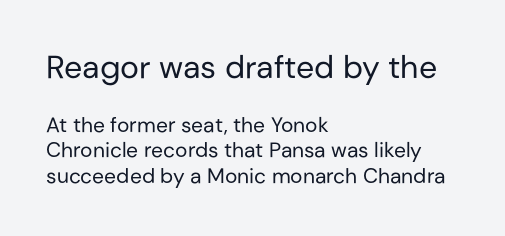
Unmarked baselines from the first word to the last. Look at the tracking — it's just the regular setting, nothing added. The characters display no serif detailing; their extremities are plain. Is this a heavy cut? Hardly; it is regular or lighter.
